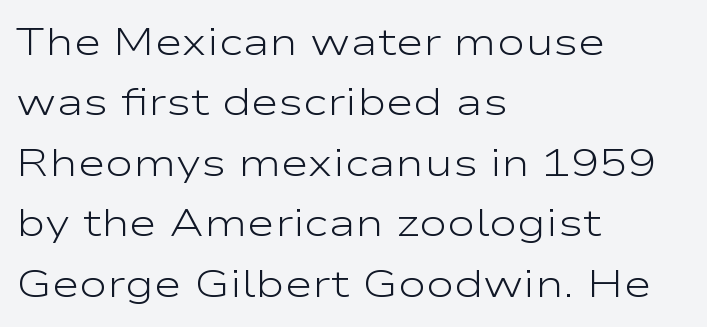
The passage shown has conventional tracking throughout. The typography opts for an upright posture over an oblique one. Letters rest on an invisible, unmarked baseline. One glance says typical: line gaps are just what's usual.
